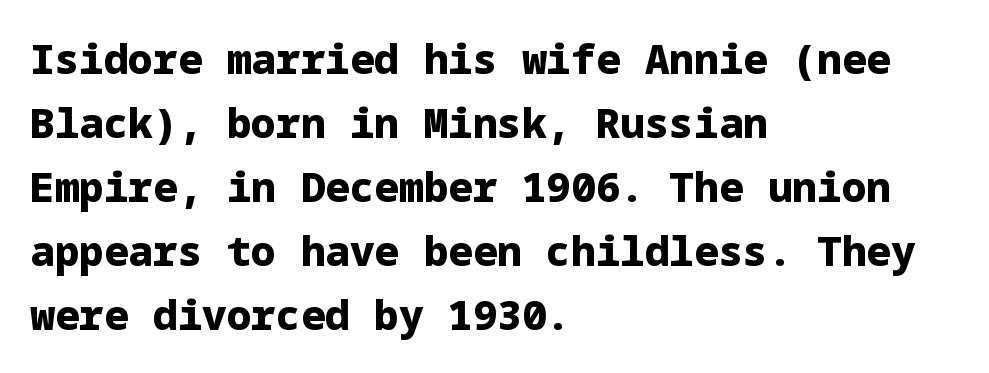
Type style note: lacks serifs. Check under the words: just untouched page. Baseline-to-baseline distance is the conventional proportion of letter height. Standard letterfit; no display-style spreading of the glyphs. Quick note: not italic, upright. In terms of weight, the rendering is a true, heavy bold.
